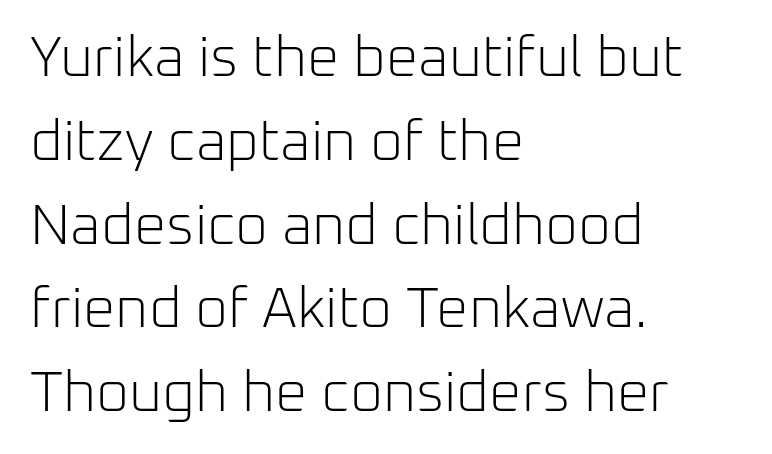
The block of text has a typical density, with ordinary space between rows. You could not count columns in this text — the font is proportionally spaced. This rendering employs a face without finishing strokes, i.e., a sans-serif. Weight: regular or lighter.
